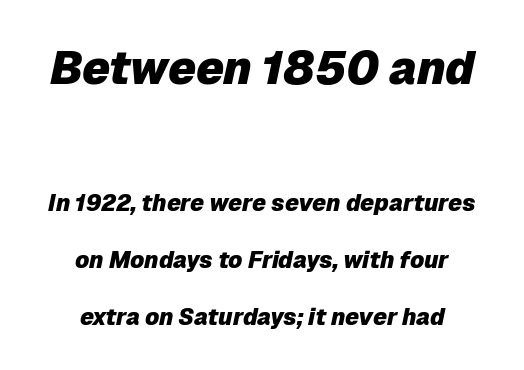
The image shows 46 px heavy type, italic (leaning right); set centered, loose line spacing (2.47x), normal letter spacing, not underlined; the first (top) block is 2.0x larger; low stroke contrast and a medium x-height.
